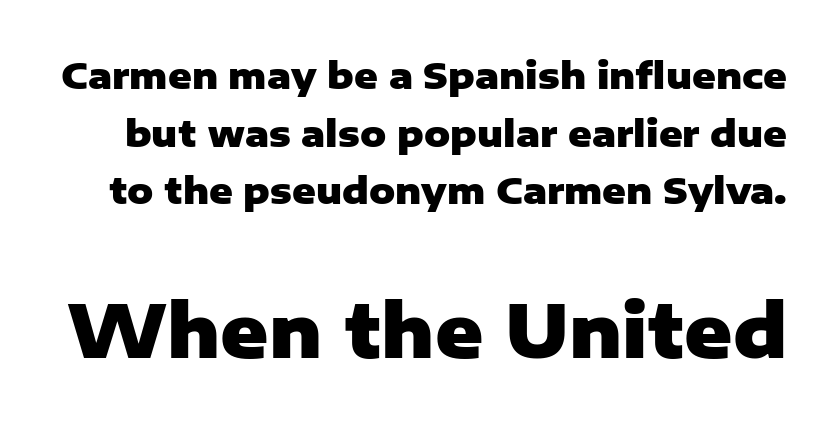
The specimen omits any rule beneath the text block's lines. These lines sit exactly where default settings would place them. Check where the strokes stop: nothing finishes them off — pure sans. The letters advance in unequal steps, a hallmark of proportional type. Reading top to bottom, the characters get bigger at the block break.
